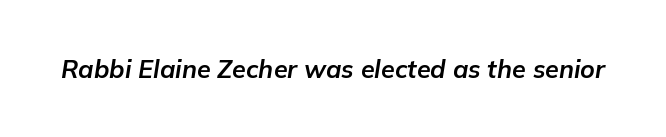
Q: Is the text bold? A: Yes.
Q: Is the text italic (slanted)? A: Yes, it leans right by about 9 degrees.
Q: Is the text underlined? A: No.
Q: Is the spacing between letters normal or unusually wide? A: Normal.
